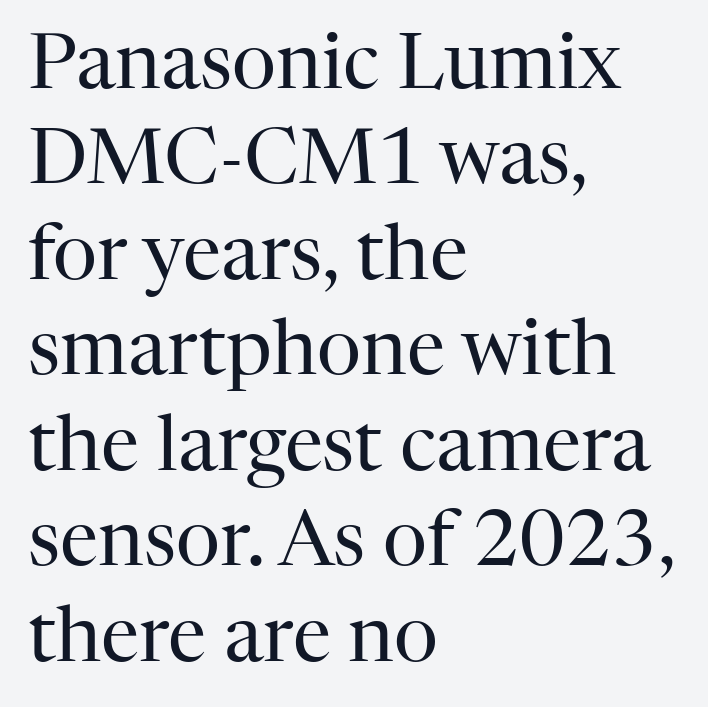
The image shows 77 px regular-weight serif type, upright; set left-aligned, line spacing 1.24x, normal letter spacing, not underlined; high stroke contrast and a medium x-height.
